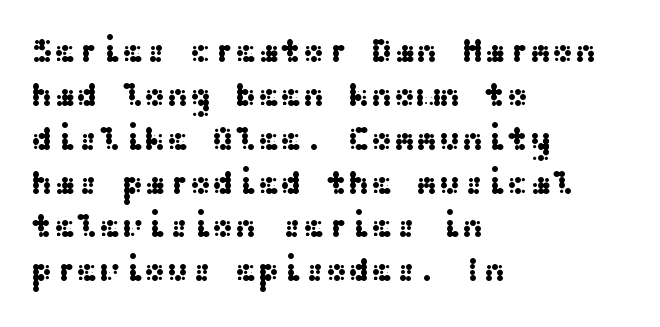
Normally led — the rows are evenly, conventionally spaced. Each word holds together tightly as a unit, with standard inter-letter gaps. I'd call this a sans setting — the letters go barefoot. The font's upright variant was chosen for this text. Line starts are locked; line ends wander. The area under the type is left untouched.
